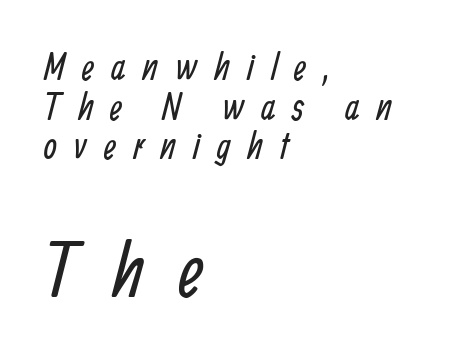
Q: Is the text bold? A: No.
Q: Is the typeface a serif or a sans-serif typeface? A: Sans-serif.
Q: Is the text underlined? A: No.
Q: How is the paragraph aligned? A: Left-aligned.
Q: Is the spacing between letters normal or unusually wide? A: Unusually wide.
Q: Is the spacing between lines tight, normal or loose? A: Tight.
Q: Which block of text is set in a larger size, the first (top) or the second (bottom)? A: The second (bottom) one.
Q: Width (condensed, normal, or wide)? A: Condensed.
Q: Stroke contrast? A: Low.
Q: x-height? A: Medium.
Q: Monospaced? A: No.
